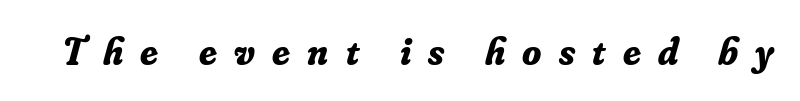
The image shows 39 px bold serif type, italic (leaning right); set unusually wide letter spacing (+0.44 em), not underlined; low stroke contrast and a small x-height.
